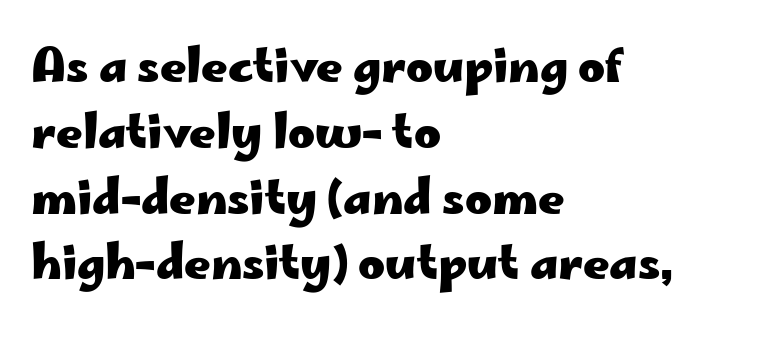
The image shows 46 px heavy, wide sans-serif type, upright; set left-aligned, normal line spacing (1.43x), normal letter spacing, not underlined; low stroke contrast and a small x-height.
